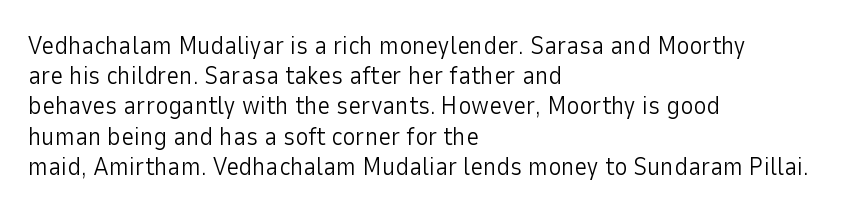
In terms of posture, this sample is upright. The rendering keeps characters at their native spacing. Caption: face not bold, strokes unweighted. The string is rendered with underlining switched off. Horizontal alignment here is leftward, the default for most running prose.
